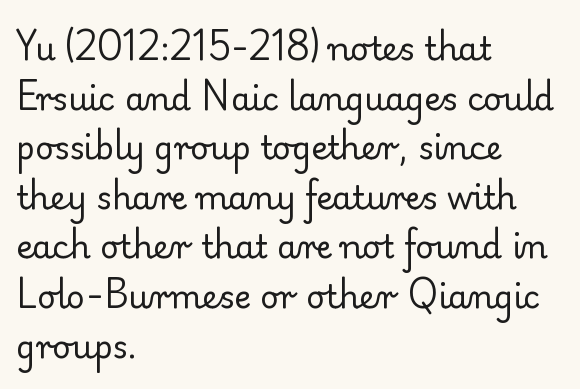
The image shows 32 px regular-weight serif type, upright; set left-aligned, normal line spacing (1.55x), normal letter spacing, not underlined; low stroke contrast and a small x-height.
